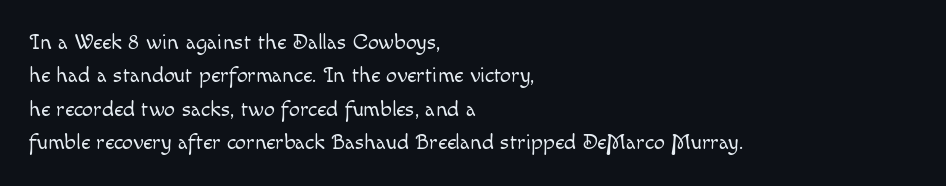
Summary of vertical rhythm: regular, with standard interline spacing. No extra ink here — the face is not bold. Quick note: not italic, upright. Horizontal alignment here is leftward, the default for most running prose.
